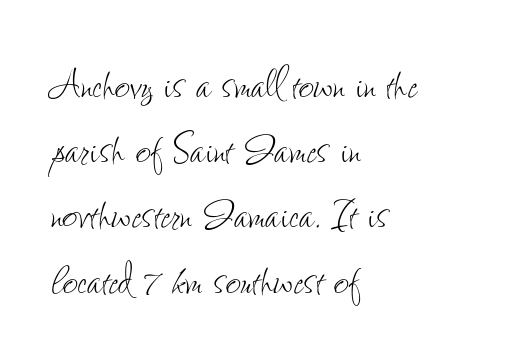
The image shows 53 px thin, condensed type; set left-aligned, line spacing 1.23x, normal letter spacing, not underlined; low stroke contrast and a small x-height.
